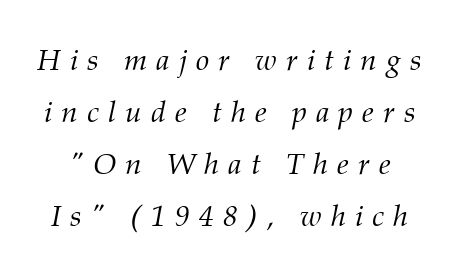
{"serif": "yes", "italic": "yes", "lean": "right", "slant_degrees": 12, "bold": "no", "weight": "light", "width": "normal", "stroke_contrast": "medium", "x_height": "medium", "monospaced": "no", "underline": "no", "line_spacing_ratio": 1.73, "letter_spacing": "wide", "letter_spacing_em": 0.3, "glyph_px": 30}
